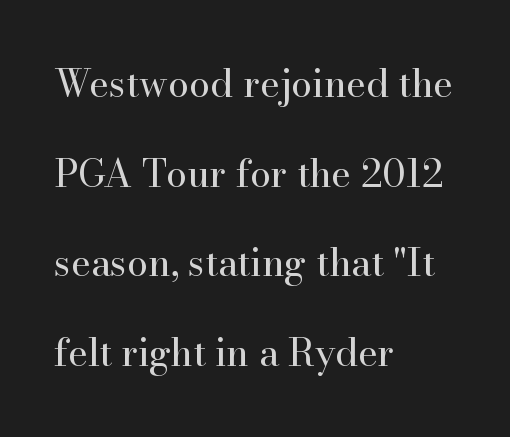
{"serif": "yes", "italic": "no", "bold": "no", "weight": "regular", "width": "normal", "stroke_contrast": "high", "x_height": "small", "monospaced": "no", "underline": "no", "align": "left", "line_spacing": "loose", "line_spacing_ratio": 2.36, "letter_spacing": "normal", "letter_spacing_em": 0.0, "glyph_px": 38}
